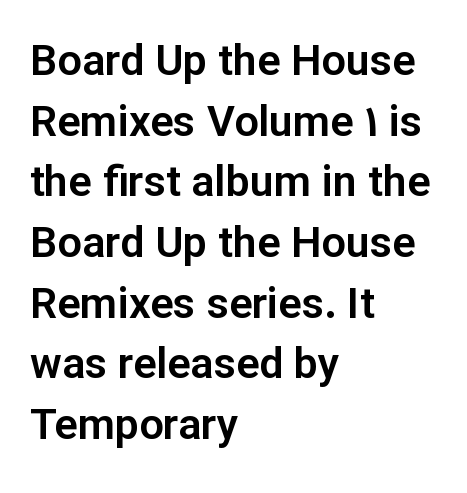
The image shows 43 px sans-serif type, upright; set left-aligned, normal line spacing (1.41x), normal letter spacing, not underlined; low stroke contrast and a medium x-height.
